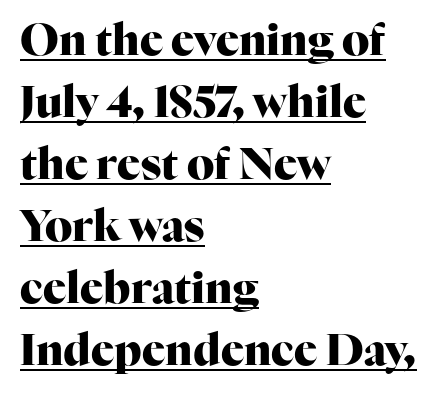
The image shows 43 px heavy serif type, upright; set left-aligned, normal line spacing (1.44x), normal letter spacing, underlined; high stroke contrast and a medium x-height.
